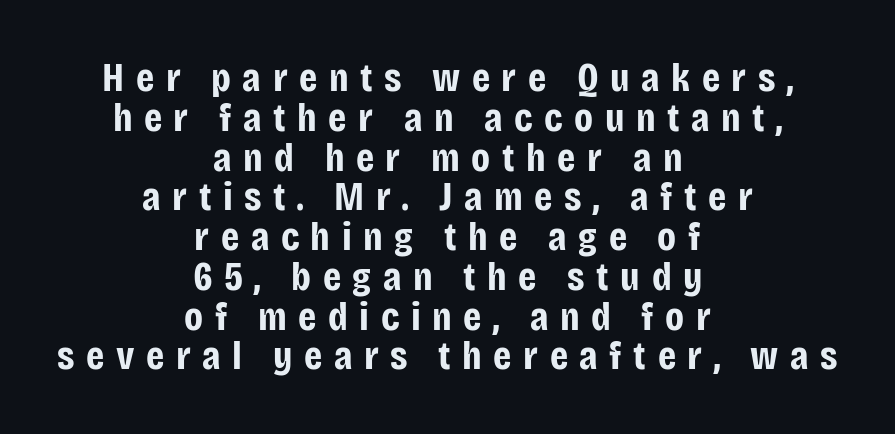
Q: Is the text bold? A: Yes.
Q: Is the text italic (slanted)? A: No, it is upright.
Q: Is the typeface a serif or a sans-serif typeface? A: Sans-serif.
Q: Is the text underlined? A: No.
Q: How is the paragraph aligned? A: Centered.
Q: Is the spacing between letters normal or unusually wide? A: Unusually wide.
Q: Is the spacing between lines tight, normal or loose? A: Tight.
Q: Width (condensed, normal, or wide)? A: Condensed.
Q: Stroke contrast? A: Low.
Q: x-height? A: Large.
Q: Monospaced? A: No.
